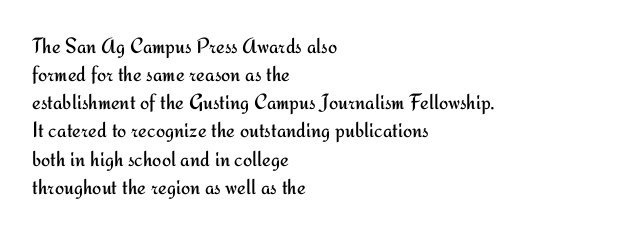
The image shows 22 px text type, upright; set left-aligned, normal line spacing (1.28x), normal letter spacing, not underlined.
